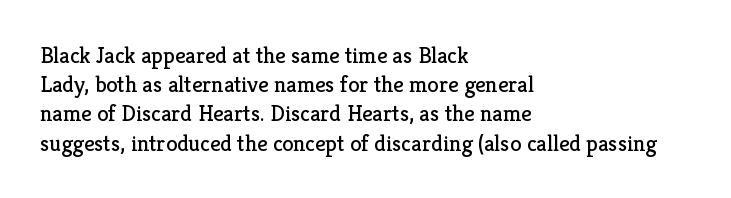
Nothing unusual about the tracking: characters are spaced as the font intends. Caption: multi-line text, flush left, ragged right. How would I describe the line gaps? Plain and ordinary. Unbolded letterforms with no extra heft.
